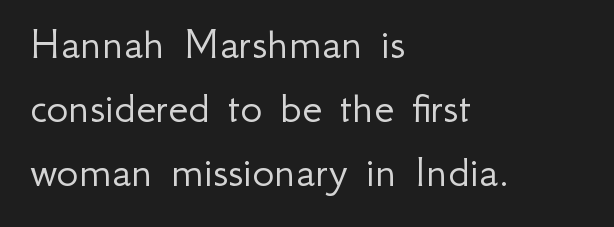
{"serif": "no", "italic": "no", "bold": "no", "weight": "light", "width": "normal", "stroke_contrast": "low", "x_height": "small", "monospaced": "no", "underline": "no", "align": "left", "line_spacing": "normal", "line_spacing_ratio": 1.39, "letter_spacing": "normal", "letter_spacing_em": 0.0, "glyph_px": 46}
